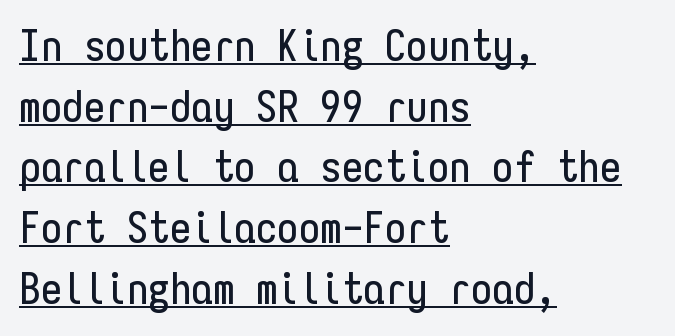
{"serif": "no", "italic": "no", "width": "condensed", "stroke_contrast": "low", "x_height": "medium", "monospaced": "yes", "underline": "yes", "align": "left", "line_spacing": "normal", "line_spacing_ratio": 1.41, "letter_spacing": "normal", "letter_spacing_em": 0.0, "glyph_px": 43}
